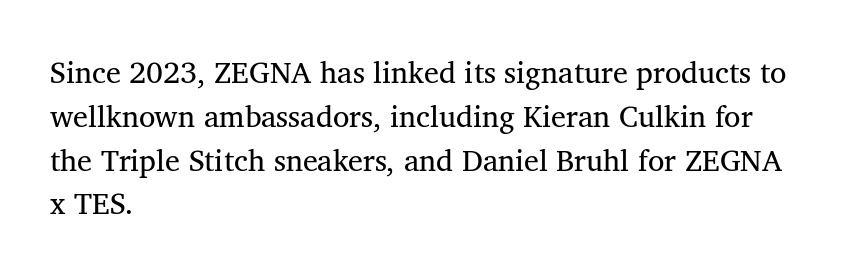
The zone under the glyphs is completely vacant. Ink coverage per letter is moderate at most. Students, observe: this is what conventionally led text looks like. Vertical strokes here are truly vertical.
